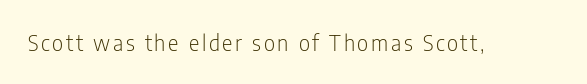
The specimen reads as upright at a glance. The face looks like a standard text weight, possibly lighter. Nobody drew a line under any word here.
